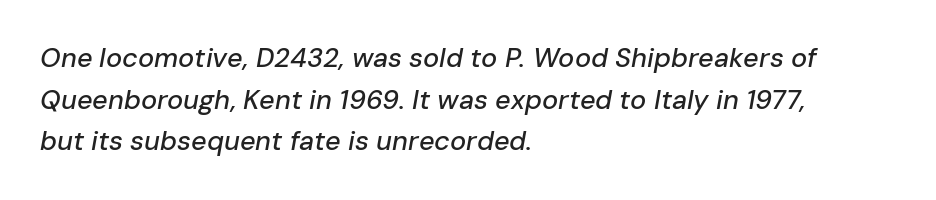
Each word holds together tightly as a unit, with standard inter-letter gaps. This sample keeps an unexceptional amount of space between lines. The zone under the glyphs is completely vacant. Designer's note — italics engaged. All the whitespace from short lines collects on the right.
